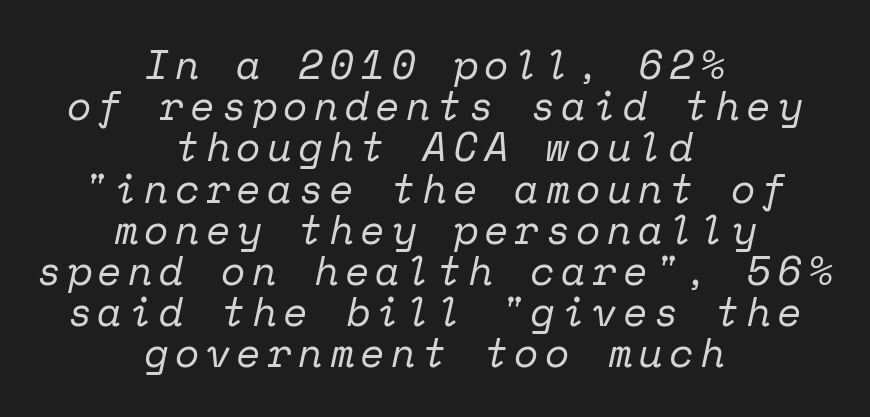
Q: Is the text bold? A: No.
Q: Is the text italic (slanted)? A: Yes, it leans right by about 12 degrees.
Q: Is the typeface a serif or a sans-serif typeface? A: Serif.
Q: Is the text underlined? A: No.
Q: How is the paragraph aligned? A: Centered.
Q: Is the spacing between lines tight, normal or loose? A: Tight.
Q: Width (condensed, normal, or wide)? A: Normal.
Q: Stroke contrast? A: Low.
Q: x-height? A: Medium.
Q: Monospaced? A: Yes.
